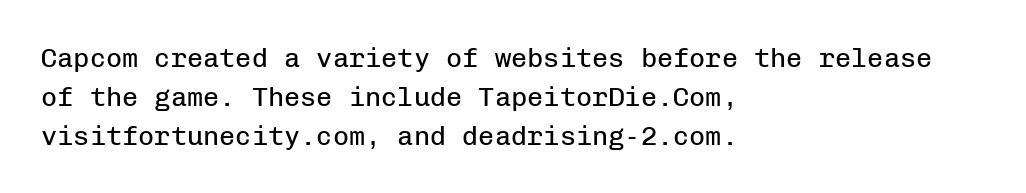
Nothing heavy about these letters — not bold at all. The block of text has a typical density, with ordinary space between rows. Posture: straight, roman, zero tilt. Quick note: underline off. The letterforms sit shoulder to shoulder at normal distance.
